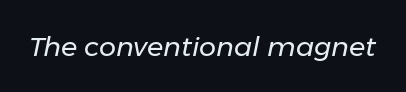
The image shows 27 px text type, italic (leaning right); set normal letter spacing, not underlined.
